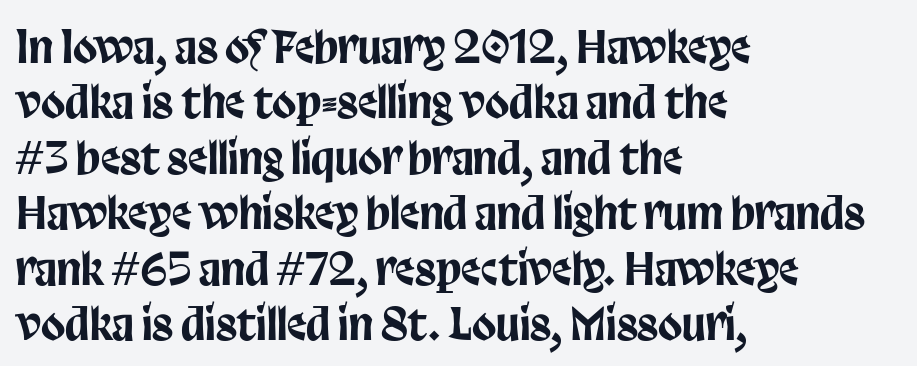
{"serif": "no", "italic": "no", "width": "condensed", "stroke_contrast": "low", "x_height": "large", "monospaced": "no", "underline": "no", "align": "left", "line_spacing": "normal", "line_spacing_ratio": 1.26, "letter_spacing": "normal", "letter_spacing_em": 0.0, "glyph_px": 44}
